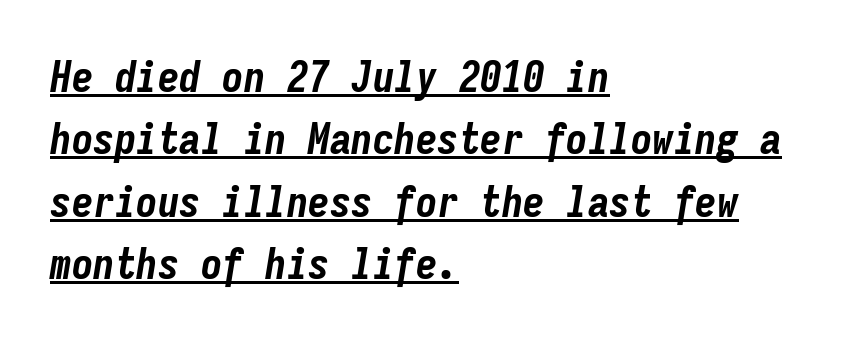
{"italic": "yes", "lean": "right", "slant_degrees": 9, "bold": "yes", "weight": "bold", "width": "condensed", "stroke_contrast": "low", "x_height": "medium", "monospaced": "yes", "underline": "yes", "align": "left", "line_spacing": "normal", "line_spacing_ratio": 1.45, "letter_spacing": "normal", "letter_spacing_em": 0.0, "glyph_px": 43}
